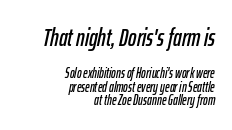
The image shows 25 px text type, italic (leaning right); set right-aligned, tight line spacing (0.99x), normal letter spacing, not underlined; the first (top) block is 1.79x larger.
